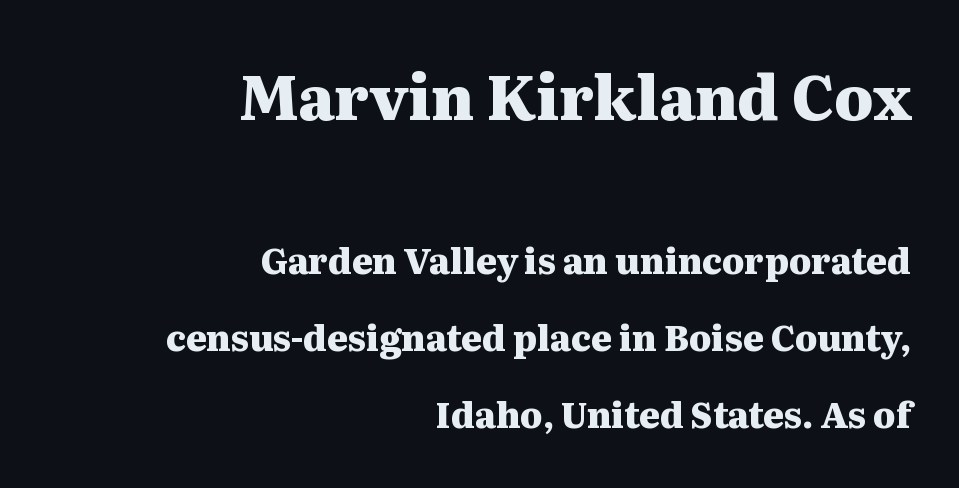
{"serif": "yes", "italic": "no", "bold": "yes", "weight": "heavy", "width": "wide", "stroke_contrast": "medium", "x_height": "medium", "monospaced": "no", "underline": "no", "align": "right", "line_spacing": "loose", "line_spacing_ratio": 2.21, "letter_spacing": "normal", "letter_spacing_em": 0.0, "larger_block": "first", "size_ratio": 1.74, "glyph_px": 61}
